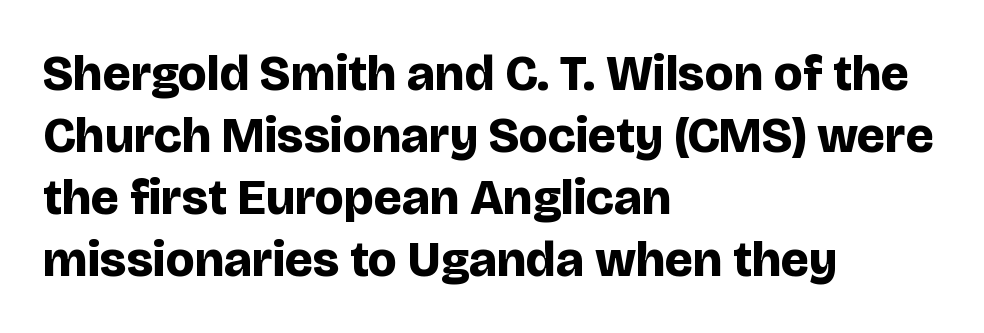
{"serif": "no", "italic": "no", "bold": "yes", "weight": "bold", "width": "normal", "stroke_contrast": "low", "x_height": "large", "monospaced": "no", "underline": "no", "align": "left", "line_spacing_ratio": 1.24, "letter_spacing": "normal", "letter_spacing_em": 0.0, "glyph_px": 50}
